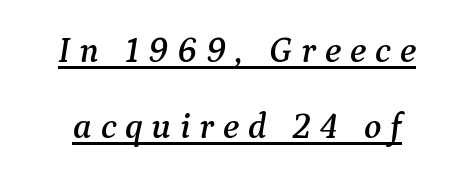
Q: Is the text italic (slanted)? A: Yes, it leans right by about 9 degrees.
Q: Is the typeface a serif or a sans-serif typeface? A: Serif.
Q: Is the text underlined? A: Yes.
Q: Is the spacing between letters normal or unusually wide? A: Unusually wide.
Q: Is the spacing between lines tight, normal or loose? A: Loose.
Q: Width (condensed, normal, or wide)? A: Normal.
Q: Stroke contrast? A: Medium.
Q: x-height? A: Medium.
Q: Monospaced? A: No.
